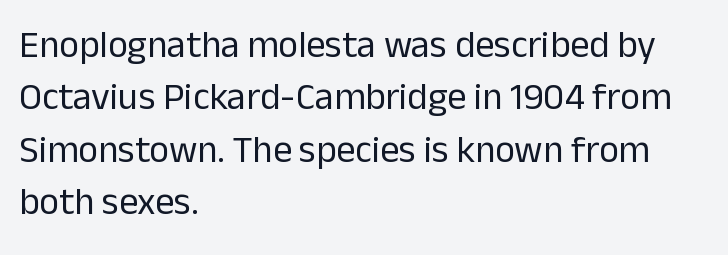
Q: Is the text bold? A: No.
Q: Is the text italic (slanted)? A: No, it is upright.
Q: Is the typeface a serif or a sans-serif typeface? A: Sans-serif.
Q: Is the text underlined? A: No.
Q: How is the paragraph aligned? A: Left-aligned.
Q: Is the spacing between letters normal or unusually wide? A: Normal.
Q: Is the spacing between lines tight, normal or loose? A: Normal.
Q: Width (condensed, normal, or wide)? A: Normal.
Q: Stroke contrast? A: Low.
Q: x-height? A: Medium.
Q: Monospaced? A: No.
